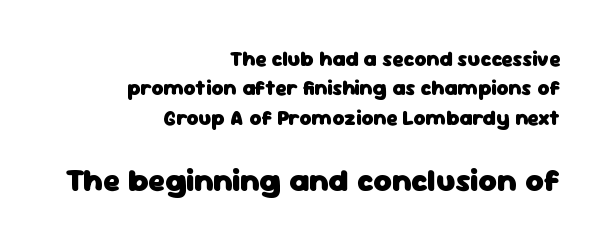
Layout note: lines flush right. This is roman type, the default non-slanted kind. Note the varied advance widths — an 'i' is clearly narrower than an 'm'. Visually, the bottom section dominates because its glyphs are scaled up.
